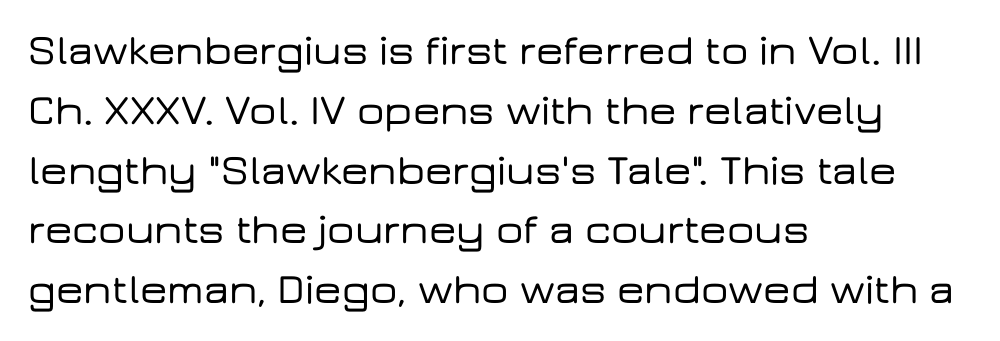
The image shows 43 px wide sans-serif type, upright; set left-aligned, normal line spacing (1.39x), normal letter spacing, not underlined; low stroke contrast and a medium x-height.
